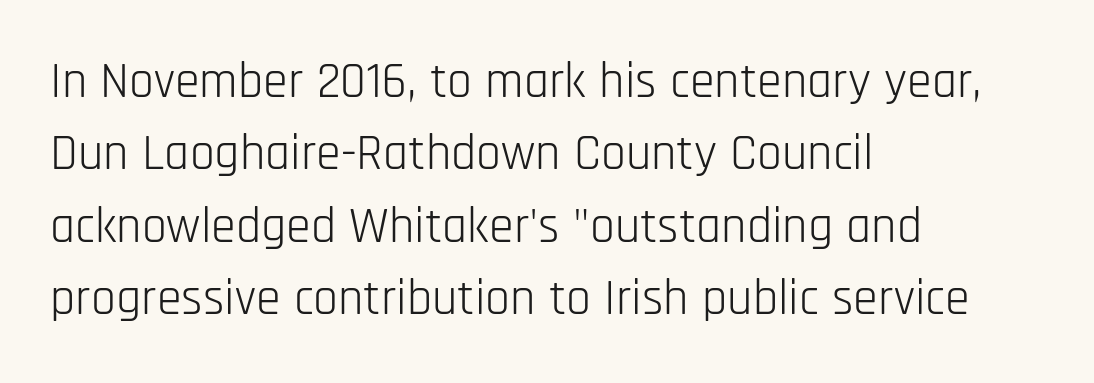
Quick note: interline space is typical. Font category for this specimen: sans-serif. Weight: in the light-to-regular range. Where is the straight margin? On the left. This rendering features lettering with no underline. The typography opts for an upright posture over an oblique one.
